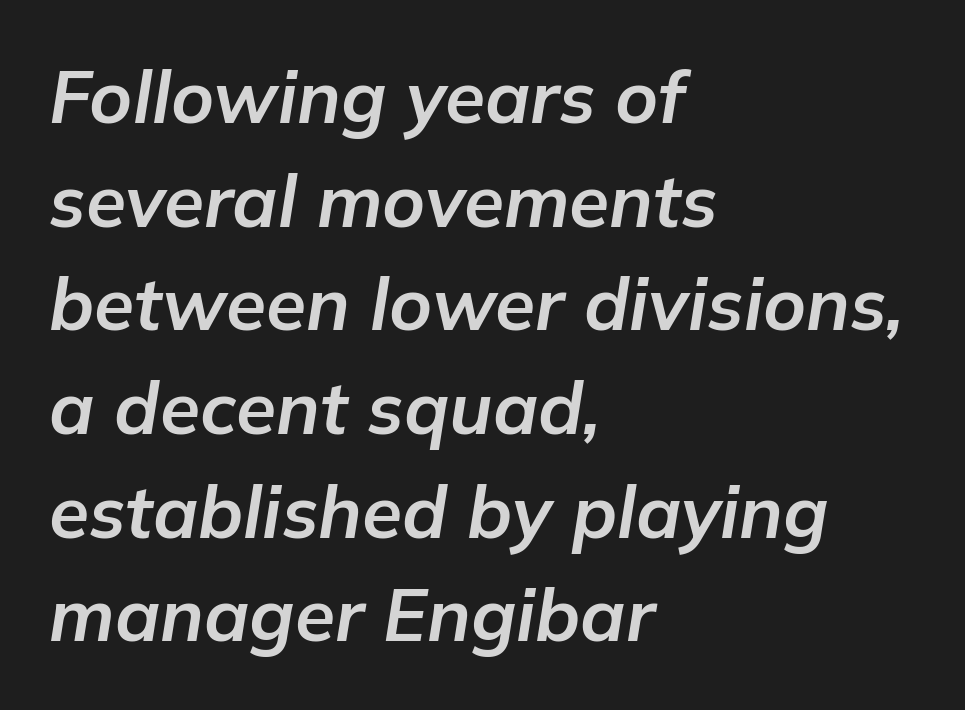
The image shows 73 px bold type, italic (leaning right); set left-aligned, normal line spacing (1.42x), normal letter spacing, not underlined; low stroke contrast and a medium x-height.
